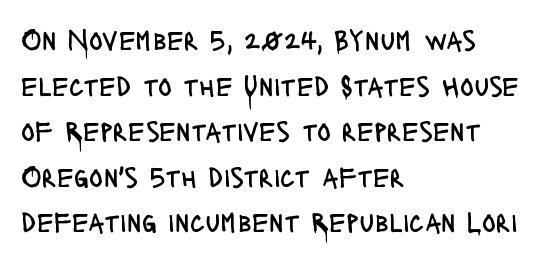
The glyphs are unaccompanied by any horizontal stroke below them. Inter-character spacing is left at the font's built-in metrics. The typesetter chose a ragged-right arrangement here. Leading matches the norm, producing a regular column. Vertical stems look standard width or narrower in stroke.
